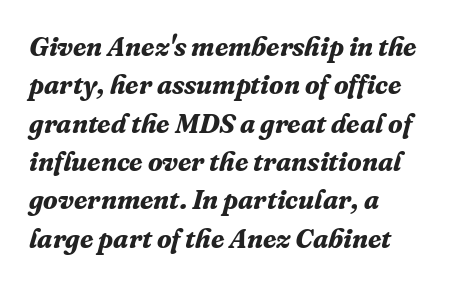
Q: Is the text bold? A: Yes.
Q: Is the text italic (slanted)? A: Yes, it leans right by about 16 degrees.
Q: Is the text underlined? A: No.
Q: How is the paragraph aligned? A: Left-aligned.
Q: Is the spacing between letters normal or unusually wide? A: Normal.
Q: Is the spacing between lines tight, normal or loose? A: Normal.
